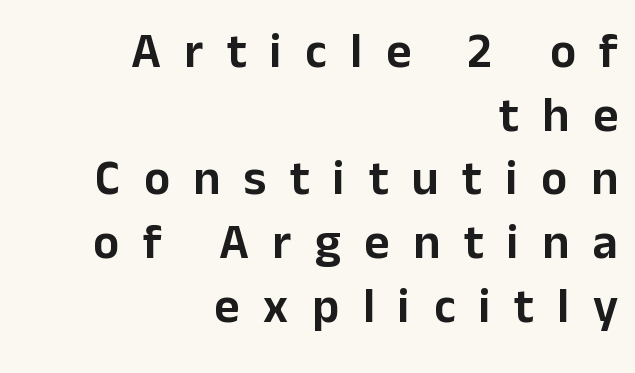
The image shows 49 px sans-serif type, upright; set right-aligned, normal line spacing (1.3x), unusually wide letter spacing (+0.48 em), not underlined; low stroke contrast and a medium x-height.
